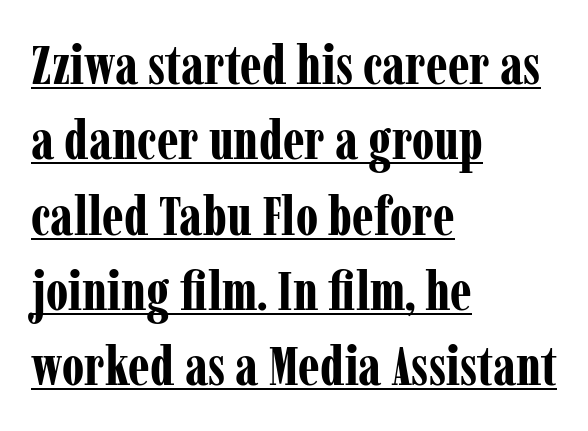
{"serif": "yes", "italic": "no", "bold": "yes", "weight": "bold", "width": "condensed", "stroke_contrast": "low", "x_height": "medium", "monospaced": "no", "underline": "yes", "align": "left", "line_spacing": "normal", "line_spacing_ratio": 1.37, "letter_spacing": "normal", "letter_spacing_em": 0.0, "glyph_px": 55}
